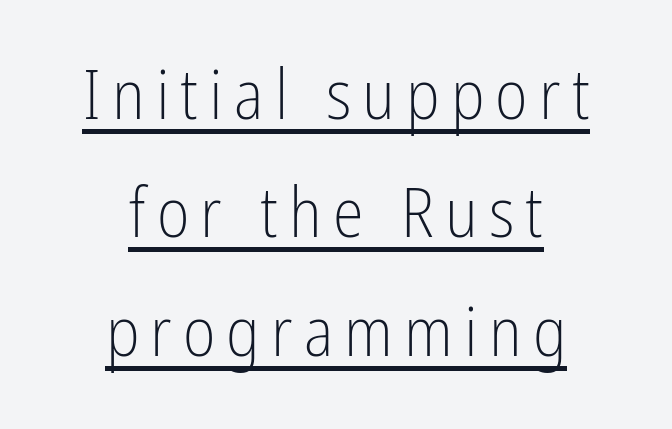
The image shows 70 px light, condensed sans-serif type, upright; set centered, normal line spacing (1.69x), underlined; low stroke contrast and a medium x-height.
